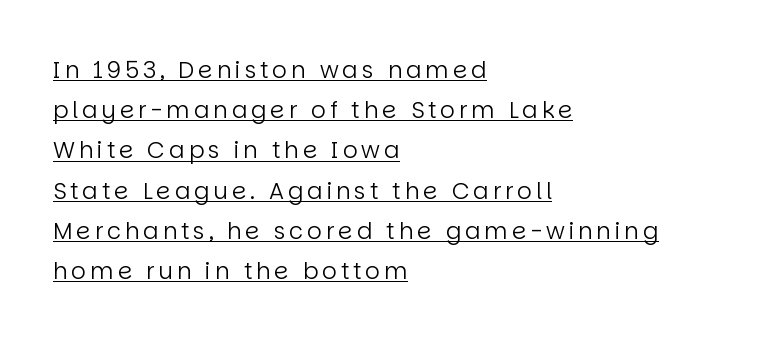
The lettering holds an erect, upright posture throughout. The ragged edge is on the right, which tells us the setting is flush left. Honestly, the underline is the first thing you notice here. Stroke mass is kept to a normal reading level or below.
